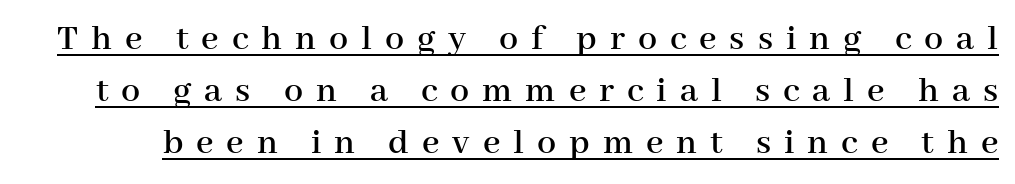
The image shows 38 px serif type, upright; set normal line spacing (1.37x), unusually wide letter spacing (+0.34 em), underlined; high stroke contrast and a medium x-height.
